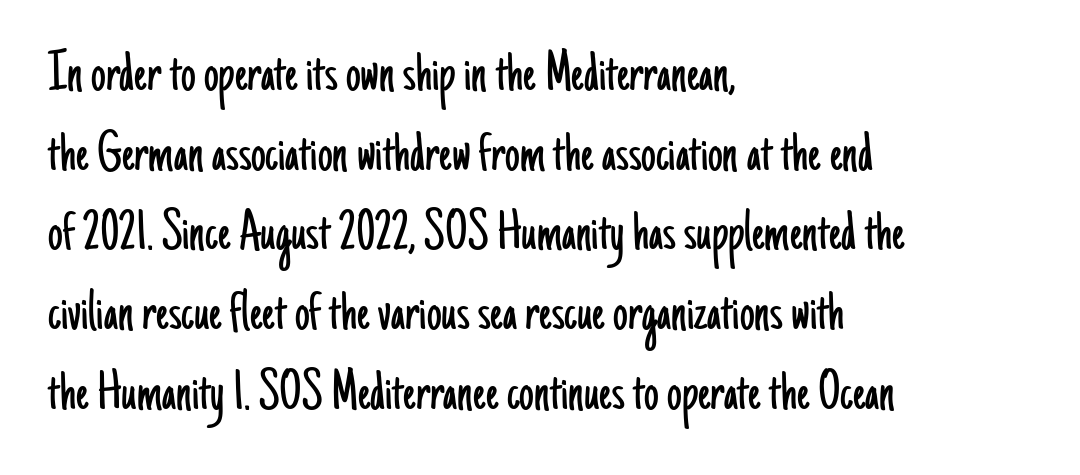
{"serif": "no", "italic": "no", "bold": "no", "weight": "light", "width": "condensed", "stroke_contrast": "low", "x_height": "small", "monospaced": "no", "underline": "no", "align": "left", "line_spacing": "normal", "line_spacing_ratio": 1.35, "letter_spacing": "normal", "letter_spacing_em": 0.0, "glyph_px": 59}
